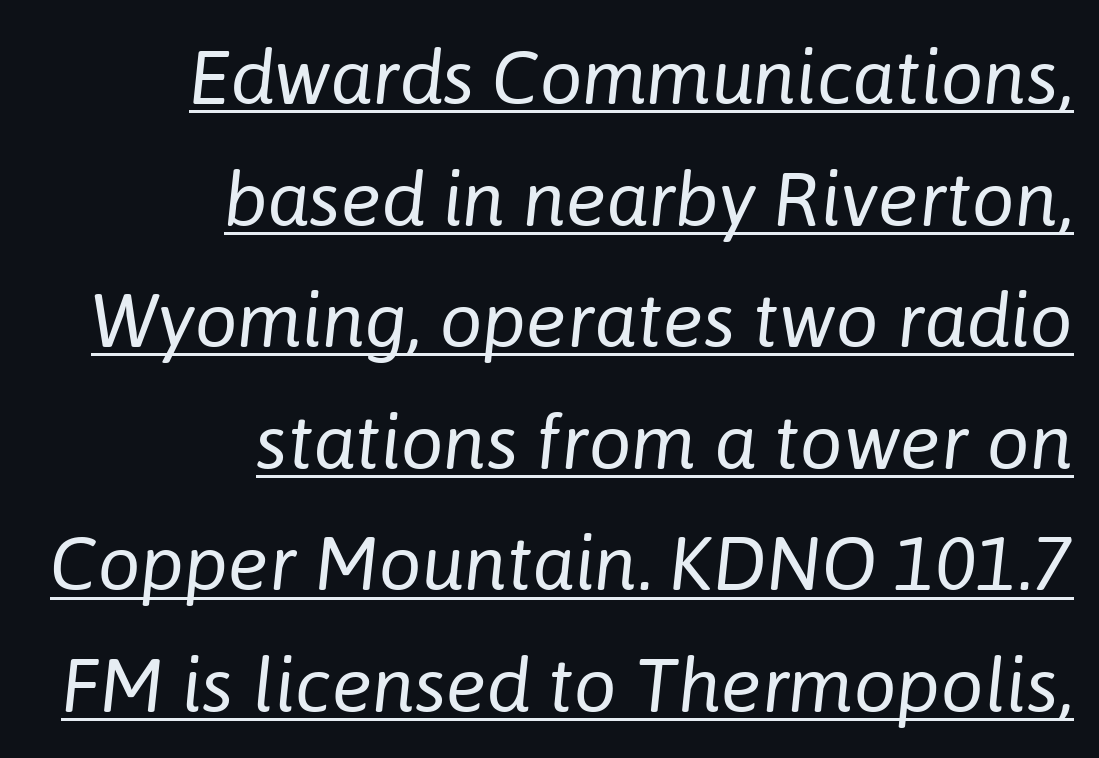
{"italic": "yes", "lean": "right", "slant_degrees": 6, "bold": "no", "weight": "regular", "width": "normal", "stroke_contrast": "low", "x_height": "medium", "monospaced": "no", "underline": "yes", "align": "right", "line_spacing": "normal", "line_spacing_ratio": 1.6, "letter_spacing": "normal", "letter_spacing_em": 0.0, "glyph_px": 76}
